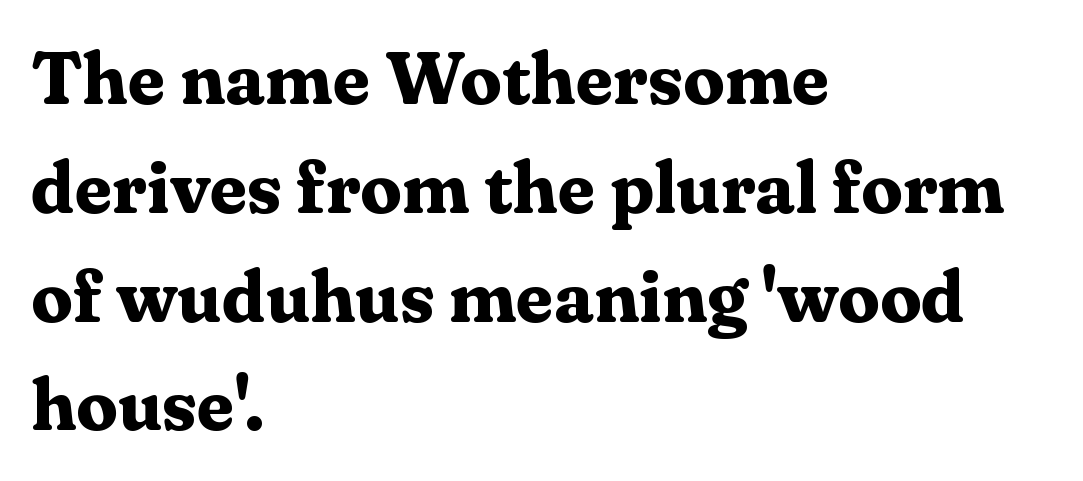
Character widths vary here, with narrow letters taking less room than wide ones. In terms of leading, this rendering sits right in the middle. The zone under the glyphs is completely vacant. Glyph-to-glyph distance matches everyday printed text.
